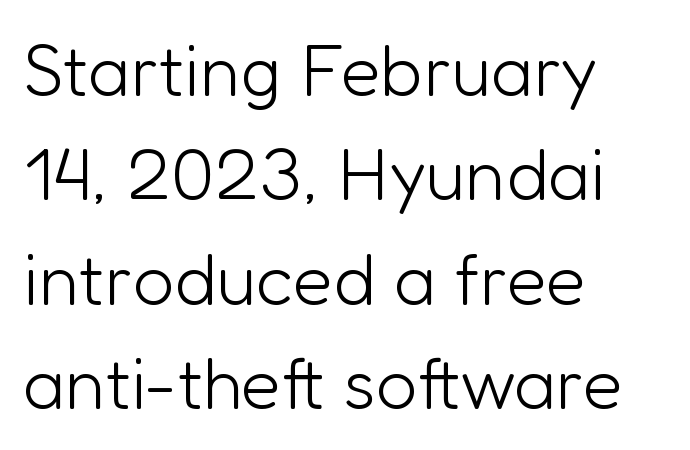
The image shows 73 px light sans-serif type, upright; set left-aligned, normal line spacing (1.43x), normal letter spacing, not underlined; low stroke contrast and a medium x-height.
